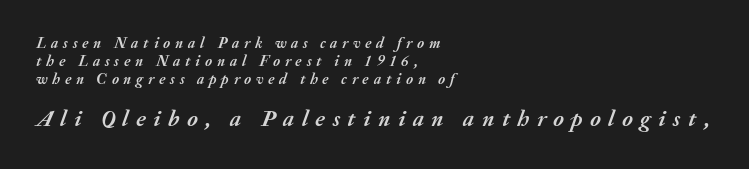
The image shows 23 px bold type, italic (leaning right); set left-aligned, line spacing 1.2x, unusually wide letter spacing (+0.32 em), not underlined; the second (bottom) block is 1.53x larger.
